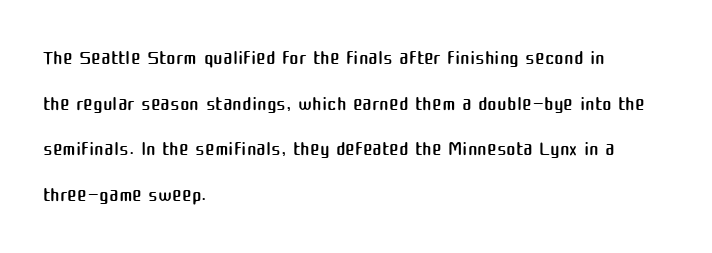
Q: Is the text bold? A: No.
Q: Is the text italic (slanted)? A: No, it is upright.
Q: Is the typeface a serif or a sans-serif typeface? A: Sans-serif.
Q: Is the text underlined? A: No.
Q: How is the paragraph aligned? A: Left-aligned.
Q: Is the spacing between letters normal or unusually wide? A: Normal.
Q: Is the spacing between lines tight, normal or loose? A: Normal.
Q: Width (condensed, normal, or wide)? A: Normal.
Q: Stroke contrast? A: Medium.
Q: x-height? A: Medium.
Q: Monospaced? A: No.
